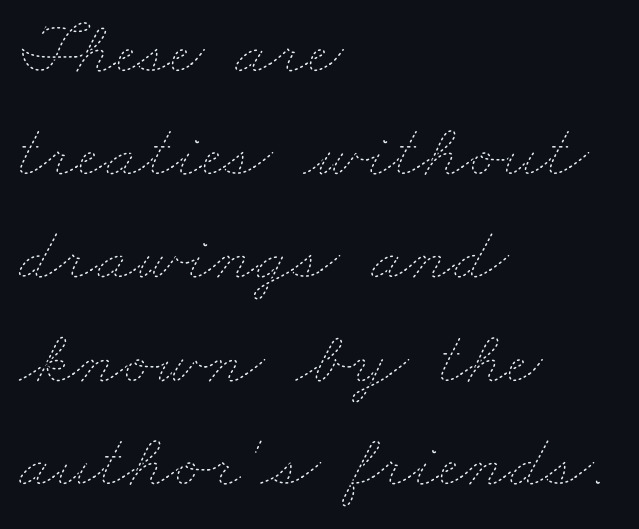
Q: Is the text bold? A: No.
Q: Is the text underlined? A: No.
Q: How is the paragraph aligned? A: Left-aligned.
Q: Is the spacing between letters normal or unusually wide? A: Normal.
Q: Is the spacing between lines tight, normal or loose? A: Normal.
Q: Width (condensed, normal, or wide)? A: Wide.
Q: Stroke contrast? A: Low.
Q: x-height? A: Small.
Q: Monospaced? A: No.
